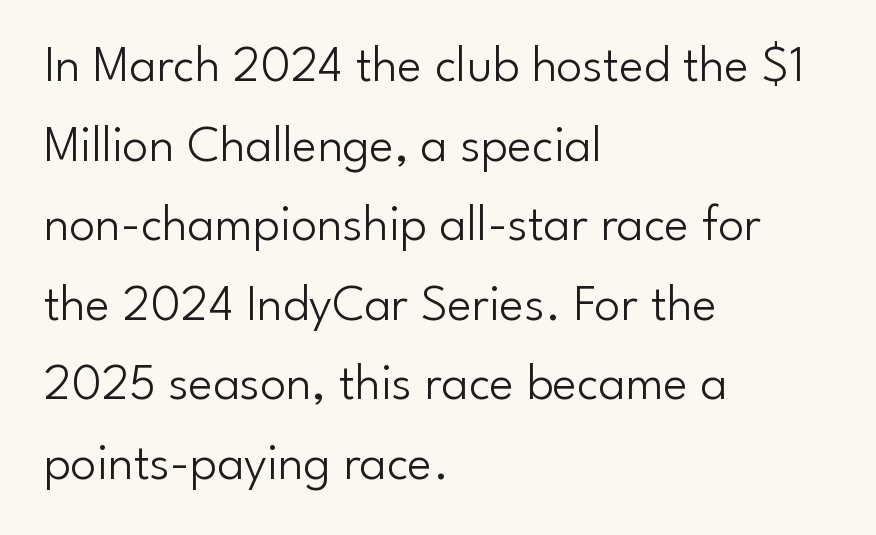
Q: Is the text bold? A: No.
Q: Is the text italic (slanted)? A: No, it is upright.
Q: Is the typeface a serif or a sans-serif typeface? A: Sans-serif.
Q: Is the text underlined? A: No.
Q: How is the paragraph aligned? A: Left-aligned.
Q: Is the spacing between letters normal or unusually wide? A: Normal.
Q: Is the spacing between lines tight, normal or loose? A: Normal.
Q: Width (condensed, normal, or wide)? A: Normal.
Q: Stroke contrast? A: Low.
Q: x-height? A: Small.
Q: Monospaced? A: No.
